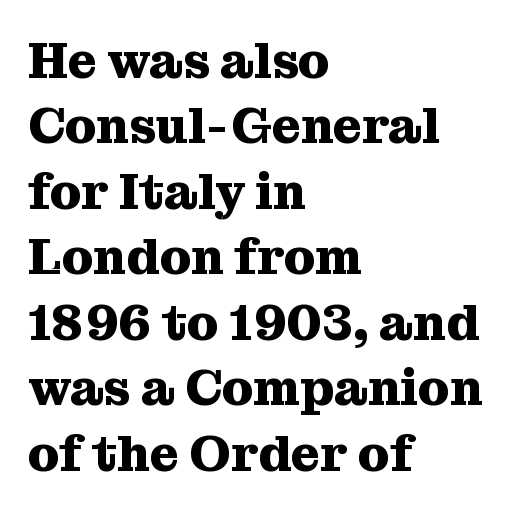
The image shows 50 px heavy serif type, upright; set left-aligned, normal line spacing (1.31x), normal letter spacing, not underlined; medium stroke contrast and a medium x-height.
